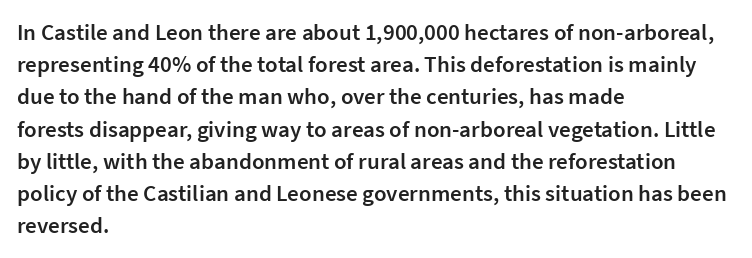
Q: Is the text bold? A: Semi-bold.
Q: Is the text italic (slanted)? A: No, it is upright.
Q: Is the text underlined? A: No.
Q: How is the paragraph aligned? A: Left-aligned.
Q: Is the spacing between letters normal or unusually wide? A: Normal.
Q: Is the spacing between lines tight, normal or loose? A: Normal.
